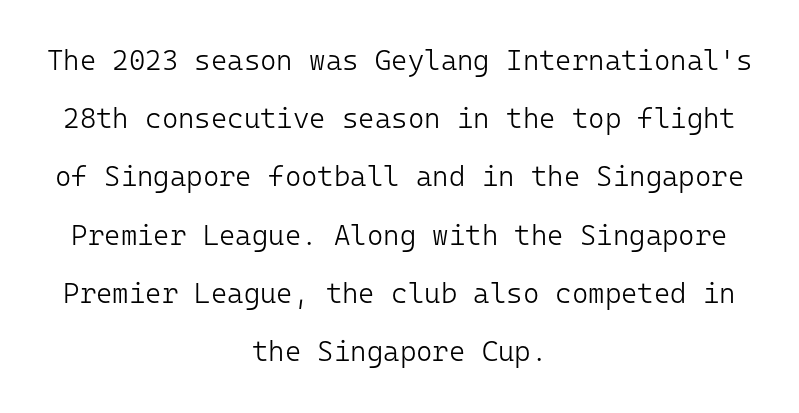
{"serif": "no", "italic": "no", "bold": "no", "weight": "light", "width": "normal", "stroke_contrast": "low", "x_height": "medium", "monospaced": "yes", "underline": "no", "align": "center", "line_spacing": "loose", "line_spacing_ratio": 2.08, "letter_spacing": "normal", "letter_spacing_em": 0.0, "glyph_px": 28}
